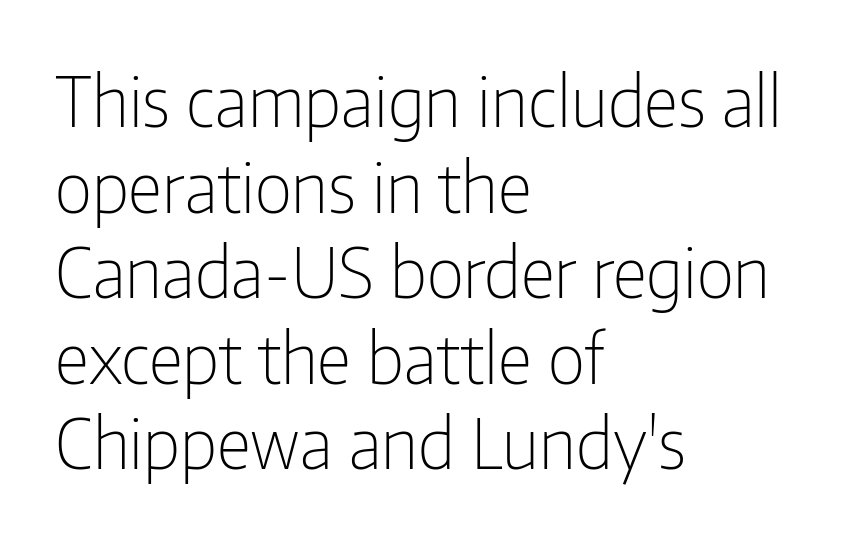
{"serif": "no", "italic": "no", "bold": "no", "weight": "light", "width": "condensed", "stroke_contrast": "low", "x_height": "medium", "monospaced": "no", "underline": "no", "align": "left", "line_spacing_ratio": 1.24, "letter_spacing": "normal", "letter_spacing_em": 0.0, "glyph_px": 69}
